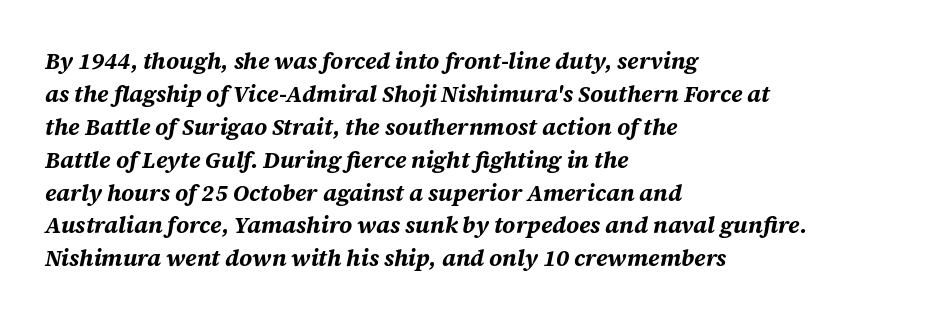
In terms of posture, this sample is oblique. What stands out about the letter spacing? Nothing — it is the standard amount. A classic flush-left, rag-right setting is used for this passage. What weight is shown? A full bold with thick strokes.
